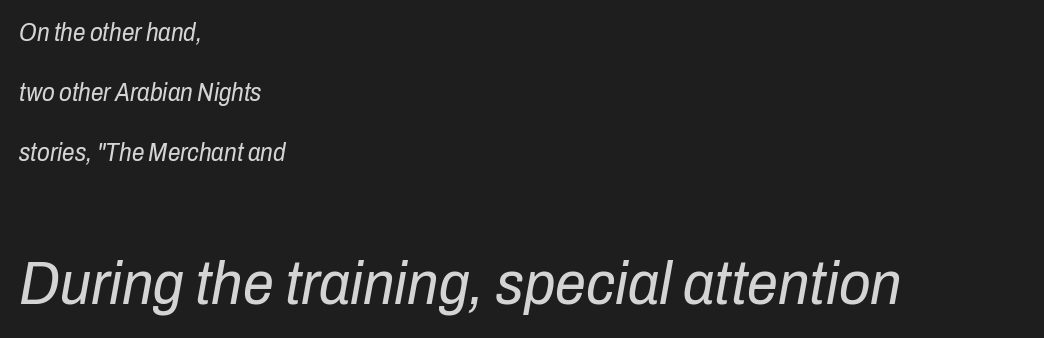
{"italic": "yes", "lean": "right", "slant_degrees": 10, "bold": "no", "weight": "regular", "width": "condensed", "stroke_contrast": "low", "x_height": "medium", "monospaced": "no", "underline": "no", "align": "left", "line_spacing": "loose", "line_spacing_ratio": 2.41, "letter_spacing": "normal", "letter_spacing_em": 0.0, "larger_block": "second", "size_ratio": 2.48, "glyph_px": 62}
